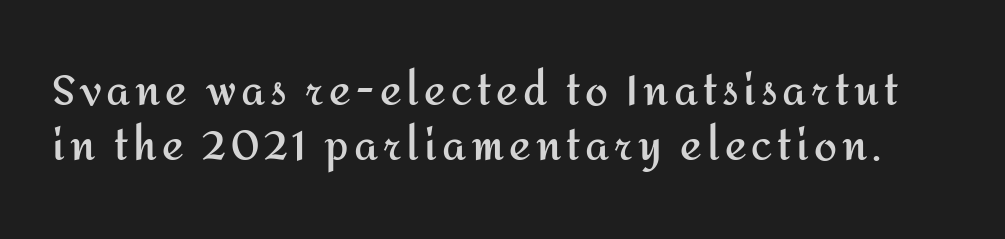
Q: Is the text bold? A: Yes.
Q: Is the text italic (slanted)? A: No, it is upright.
Q: Is the typeface a serif or a sans-serif typeface? A: Sans-serif.
Q: Is the text underlined? A: No.
Q: Is the spacing between lines tight, normal or loose? A: Normal.
Q: Width (condensed, normal, or wide)? A: Normal.
Q: Stroke contrast? A: Medium.
Q: x-height? A: Medium.
Q: Monospaced? A: No.
